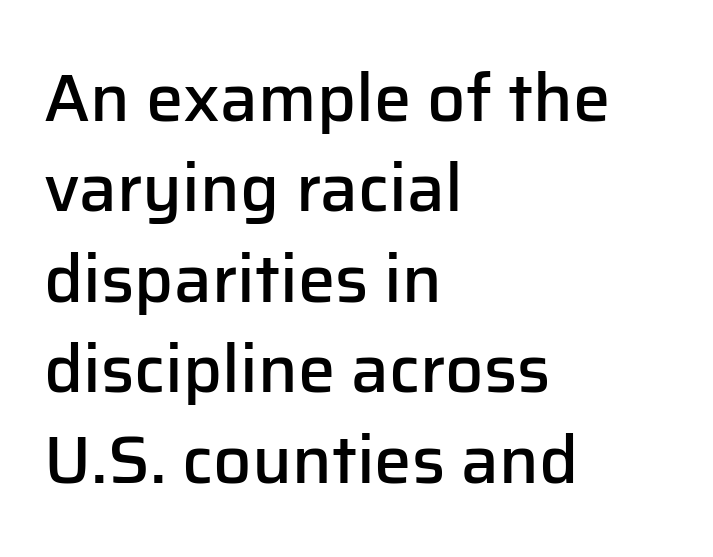
The image shows 67 px semibold sans-serif type, upright; set left-aligned, normal line spacing (1.35x), normal letter spacing, not underlined; low stroke contrast and a medium x-height.
